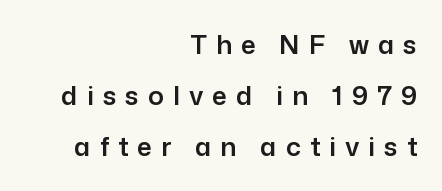
The leading is generous, giving the passage an open texture. Underlining? Definitely not there. You could only call the tracking loose — the letters float apart. In terms of posture, this sample is upright. These lines stack with their right ends in a neat column.
